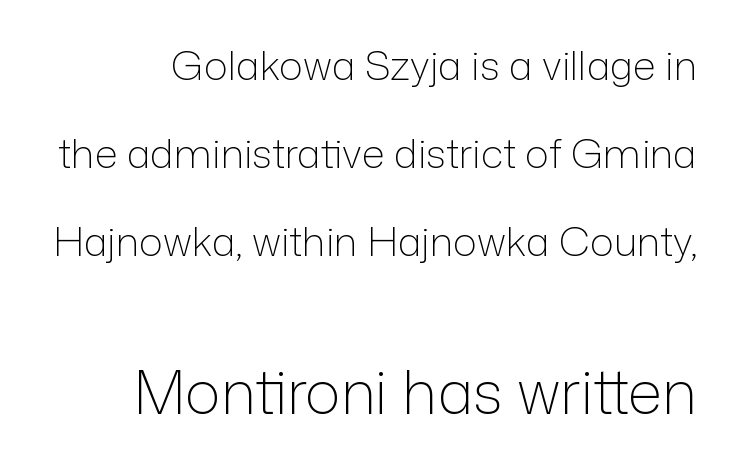
Q: Is the text bold? A: No.
Q: Is the text italic (slanted)? A: No, it is upright.
Q: Is the typeface a serif or a sans-serif typeface? A: Sans-serif.
Q: Is the text underlined? A: No.
Q: Is the spacing between letters normal or unusually wide? A: Normal.
Q: Is the spacing between lines tight, normal or loose? A: Loose.
Q: Which block of text is set in a larger size, the first (top) or the second (bottom)? A: The second (bottom) one.
Q: Width (condensed, normal, or wide)? A: Normal.
Q: Stroke contrast? A: Low.
Q: x-height? A: Medium.
Q: Monospaced? A: No.
